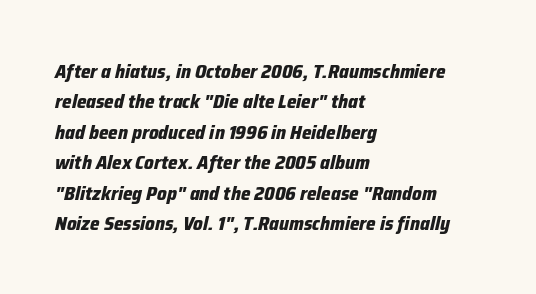
Q: Is the text bold? A: Yes.
Q: Is the text italic (slanted)? A: Yes, it leans right by about 12 degrees.
Q: Is the text underlined? A: No.
Q: How is the paragraph aligned? A: Left-aligned.
Q: Is the spacing between letters normal or unusually wide? A: Normal.
Q: Is the spacing between lines tight, normal or loose? A: Normal.
